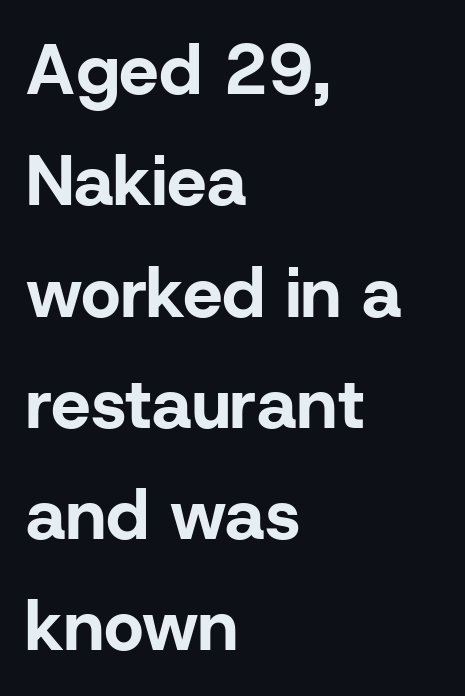
Check where the strokes stop: nothing finishes them off — pure sans. Compared with a centered layout, this one pins lines to the left instead. Typesetter's note: full bold, strokes at maximum text heaviness. Bare-footed words on every line.
